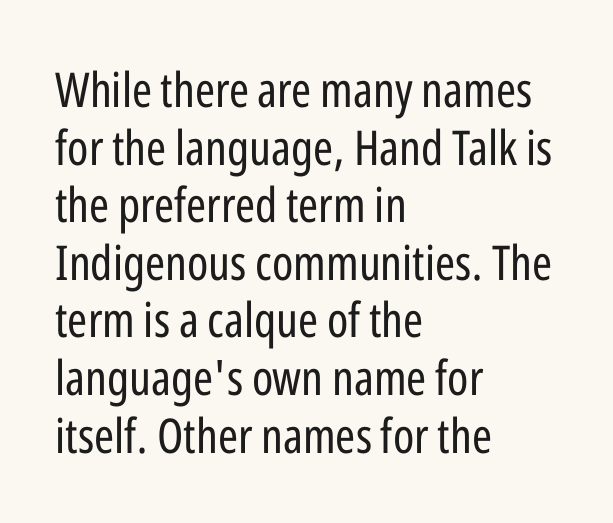
The image shows 48 px regular-weight, condensed sans-serif type, upright; set left-aligned, line spacing 1.2x, normal letter spacing, not underlined; low stroke contrast and a medium x-height.
